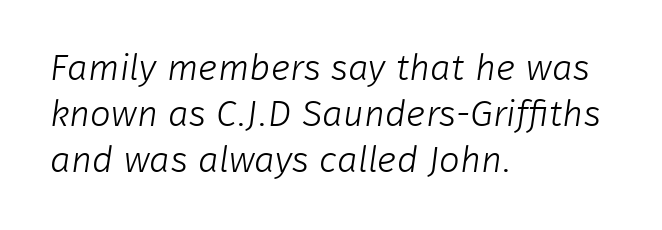
The image shows 37 px light sans-serif type; set left-aligned, line spacing 1.24x, normal letter spacing, not underlined; low stroke contrast and a medium x-height.
